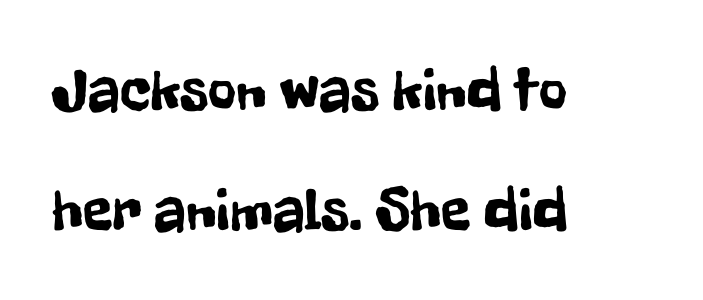
The image shows 61 px condensed sans-serif type, upright; set left-aligned, loose line spacing (1.96x), normal letter spacing, not underlined; low stroke contrast and a medium x-height.
